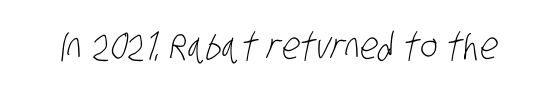
Q: Is the text bold? A: No.
Q: Is the typeface a serif or a sans-serif typeface? A: Sans-serif.
Q: Is the text underlined? A: No.
Q: Is the spacing between letters normal or unusually wide? A: Normal.
Q: Width (condensed, normal, or wide)? A: Condensed.
Q: Stroke contrast? A: Low.
Q: x-height? A: Large.
Q: Monospaced? A: No.
